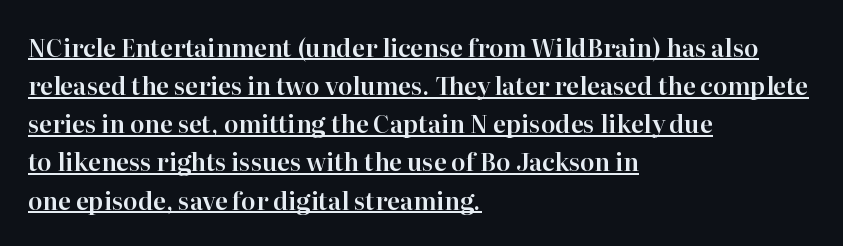
{"italic": "no", "underline": "yes", "align": "left", "line_spacing": "normal", "line_spacing_ratio": 1.59, "letter_spacing": "normal", "letter_spacing_em": 0.0, "glyph_px": 24}
